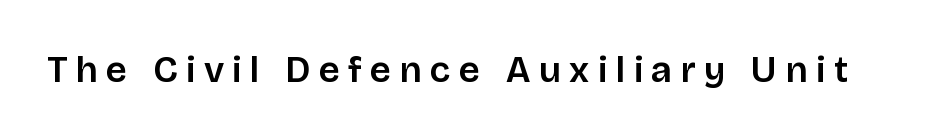
Q: Is the text italic (slanted)? A: No, it is upright.
Q: Is the typeface a serif or a sans-serif typeface? A: Sans-serif.
Q: Is the text underlined? A: No.
Q: Is the spacing between letters normal or unusually wide? A: Unusually wide.
Q: Width (condensed, normal, or wide)? A: Normal.
Q: Stroke contrast? A: Low.
Q: x-height? A: Large.
Q: Monospaced? A: No.
